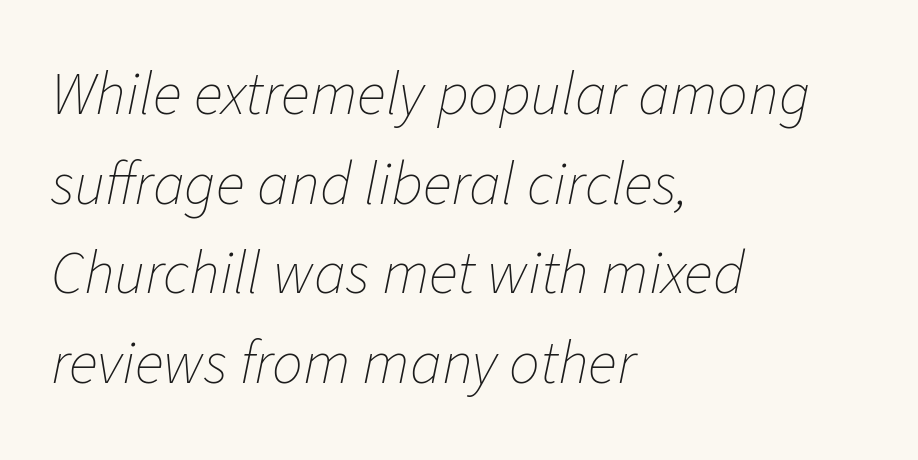
The image shows 61 px thin type, italic (leaning right); set left-aligned, normal line spacing (1.47x), normal letter spacing, not underlined; low stroke contrast and a medium x-height.
